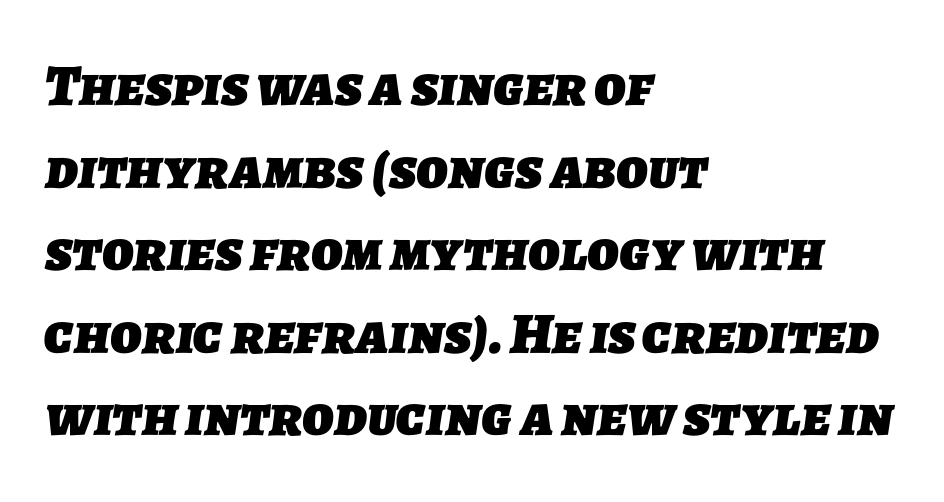
The image shows 59 px heavy sans-serif type; set left-aligned, normal line spacing (1.4x), normal letter spacing, not underlined; low stroke contrast and a medium x-height.
